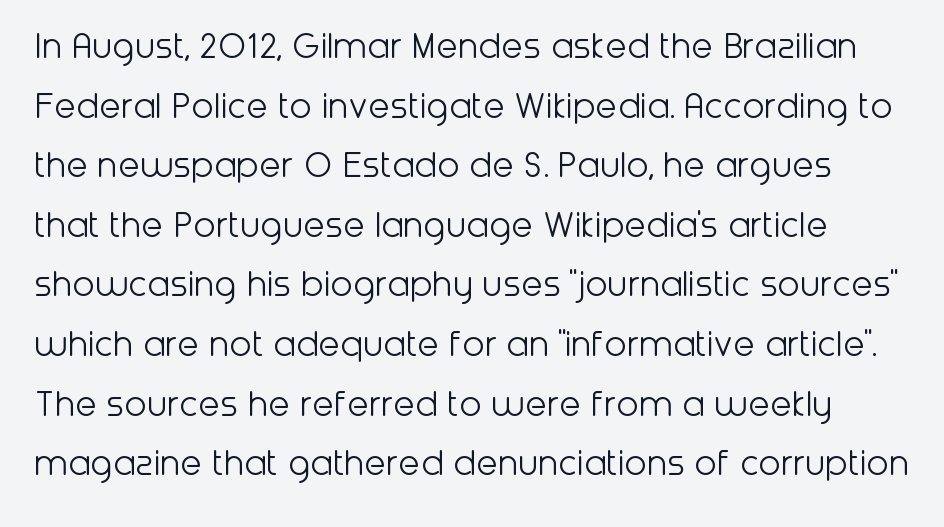
Q: Is the text bold? A: No.
Q: Is the text italic (slanted)? A: No, it is upright.
Q: Is the typeface a serif or a sans-serif typeface? A: Sans-serif.
Q: Is the text underlined? A: No.
Q: Is the spacing between letters normal or unusually wide? A: Normal.
Q: Is the spacing between lines tight, normal or loose? A: Normal.
Q: Width (condensed, normal, or wide)? A: Normal.
Q: Stroke contrast? A: Low.
Q: x-height? A: Medium.
Q: Monospaced? A: No.
